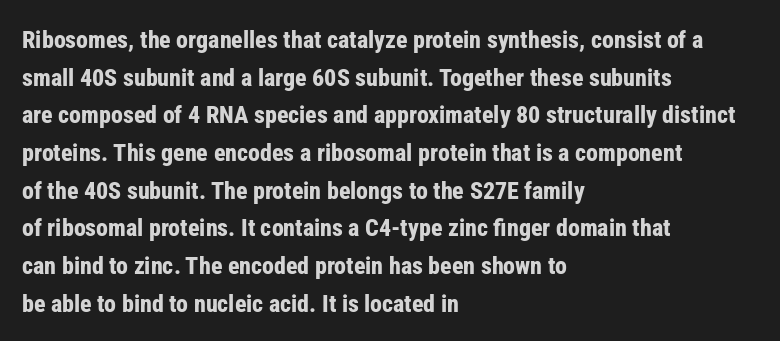
{"italic": "no", "bold": "yes", "underline": "no", "align": "left", "line_spacing": "normal", "line_spacing_ratio": 1.57, "letter_spacing": "normal", "letter_spacing_em": 0.0, "glyph_px": 24}
